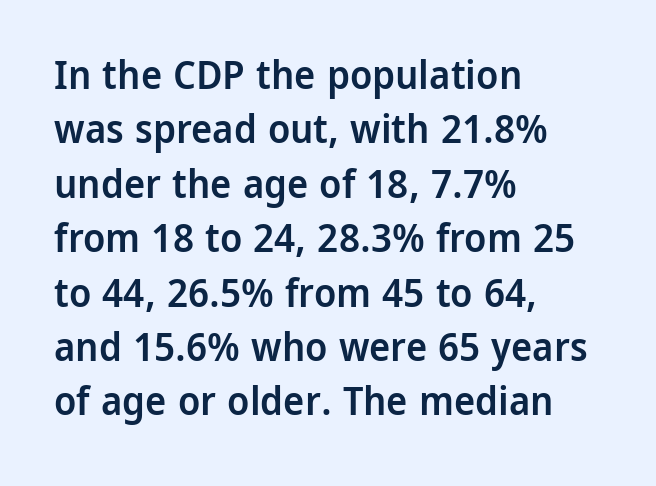
The image shows 40 px semibold sans-serif type, upright; set left-aligned, normal line spacing (1.36x), normal letter spacing, not underlined; low stroke contrast and a medium x-height.
